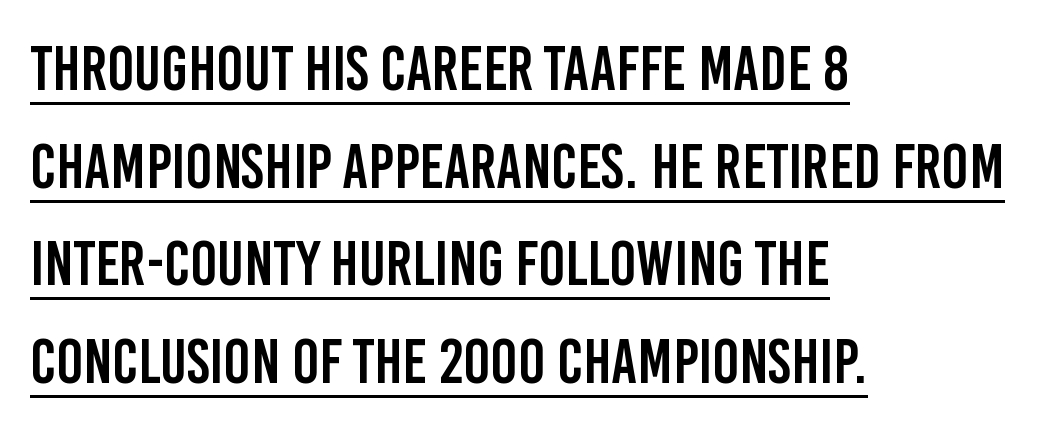
Q: Is the text italic (slanted)? A: No, it is upright.
Q: Is the typeface a serif or a sans-serif typeface? A: Sans-serif.
Q: Is the text underlined? A: Yes.
Q: How is the paragraph aligned? A: Left-aligned.
Q: Is the spacing between letters normal or unusually wide? A: Normal.
Q: Is the spacing between lines tight, normal or loose? A: Normal.
Q: Width (condensed, normal, or wide)? A: Condensed.
Q: Stroke contrast? A: Low.
Q: x-height? A: Large.
Q: Monospaced? A: No.
